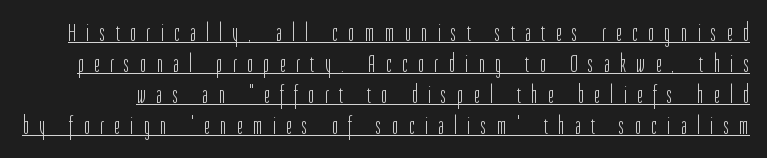
{"italic": "no", "bold": "no", "underline": "yes", "line_spacing_ratio": 1.19, "letter_spacing": "wide", "letter_spacing_em": 0.4, "glyph_px": 26}
